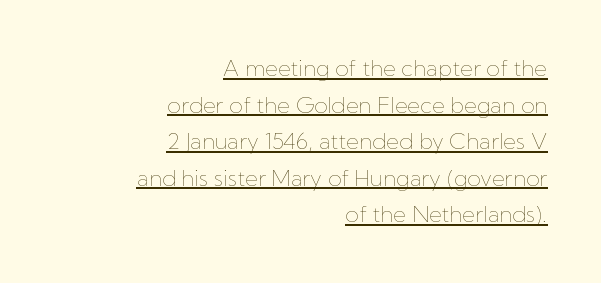
{"italic": "no", "bold": "no", "underline": "yes", "align": "right", "line_spacing": "normal", "line_spacing_ratio": 1.66, "letter_spacing": "normal", "letter_spacing_em": 0.0, "glyph_px": 22}
